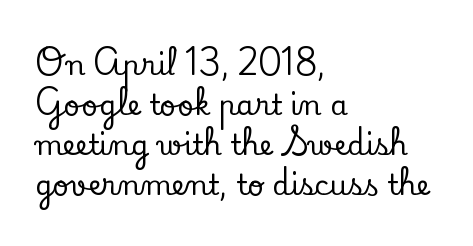
{"serif": "yes", "italic": "no", "width": "normal", "stroke_contrast": "low", "x_height": "small", "monospaced": "no", "underline": "no", "align": "left", "line_spacing": "normal", "line_spacing_ratio": 1.43, "letter_spacing": "normal", "letter_spacing_em": 0.0, "glyph_px": 28}
